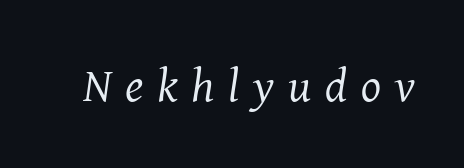
{"serif": "yes", "italic": "yes", "lean": "right", "slant_degrees": 8, "bold": "no", "weight": "regular", "width": "normal", "stroke_contrast": "medium", "x_height": "medium", "monospaced": "no", "underline": "no", "letter_spacing": "wide", "letter_spacing_em": 0.29, "glyph_px": 47}
